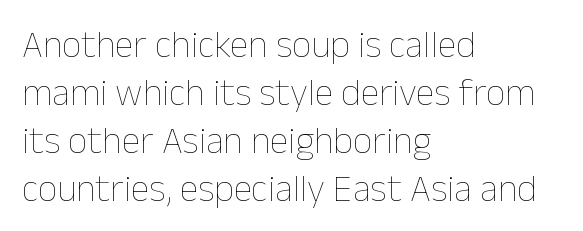
The image shows 38 px thin type, upright; set left-aligned, normal line spacing (1.26x), normal letter spacing, not underlined; low stroke contrast and a medium x-height.
